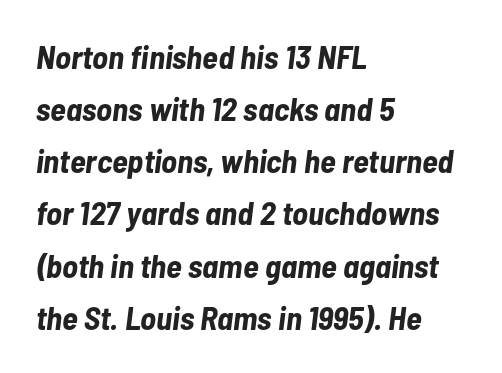
{"italic": "yes", "lean": "right", "slant_degrees": 7, "bold": "yes", "weight": "bold", "width": "condensed", "stroke_contrast": "low", "x_height": "medium", "monospaced": "no", "underline": "no", "align": "left", "line_spacing": "normal", "line_spacing_ratio": 1.58, "letter_spacing": "normal", "letter_spacing_em": 0.0, "glyph_px": 33}
